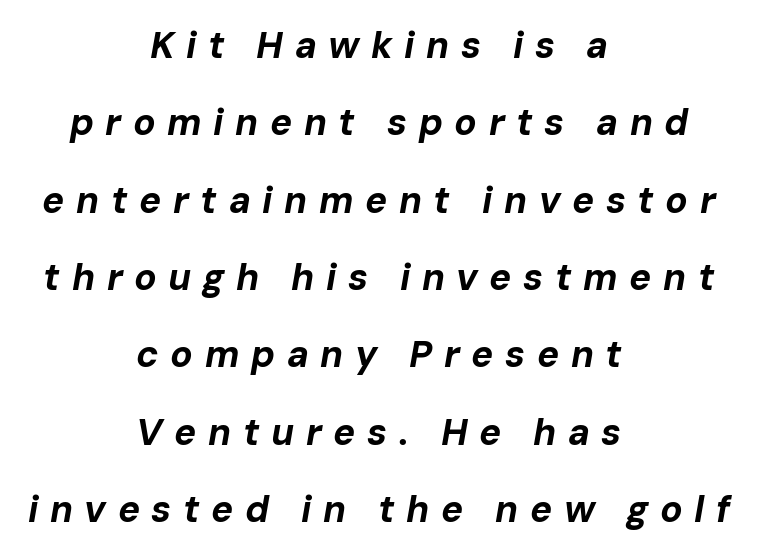
The image shows 37 px bold type, italic (leaning right); set centered, loose line spacing (2.09x), unusually wide letter spacing (+0.31 em), not underlined; low stroke contrast and a medium x-height.
